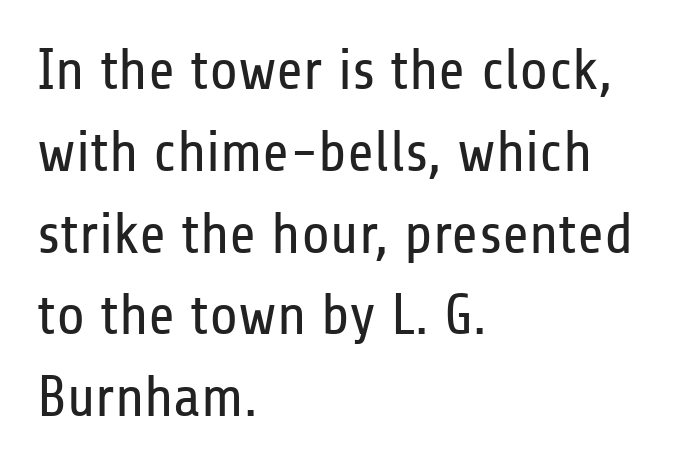
Nope, no serifs anywhere on these letters. The rendering uses natural spacing where letterforms have individual widths. The font sits on the lighter half of the weight spectrum, regular included. All the whitespace from short lines collects on the right. The type is set solid horizontally, with unmodified tracking.
